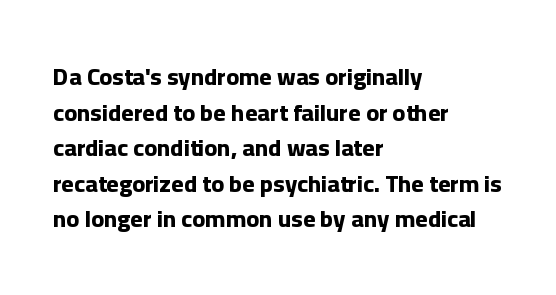
Its strokes are broad and dark, the hallmark of bold type. Short and long lines alike share a common starting point at left. Reading down the column, the eye jumps a familiar distance to each next line. Bare-footed words on every line.
